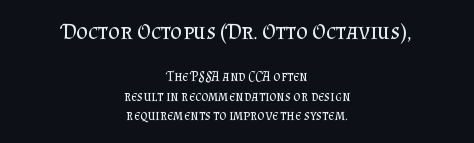
{"italic": "no", "bold": "no", "underline": "no", "align": "center", "line_spacing": "normal", "line_spacing_ratio": 1.39, "letter_spacing": "normal", "letter_spacing_em": 0.0, "larger_block": "first", "size_ratio": 1.64, "glyph_px": 23}
